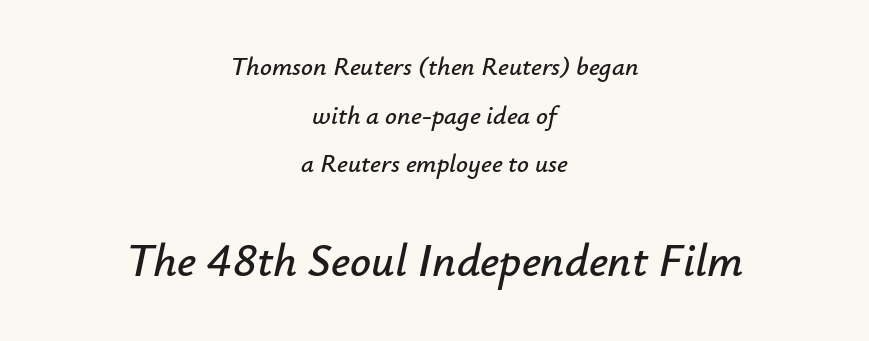
These lines are rendered in a variable-pitch font. Just letters on the line, the space beneath them empty. The rendering enlarges the type as you move from the upper chunk to the lower. When letters slant like this, we call the style italic. A centered setting, common on invitations and titles, is used for this passage.
